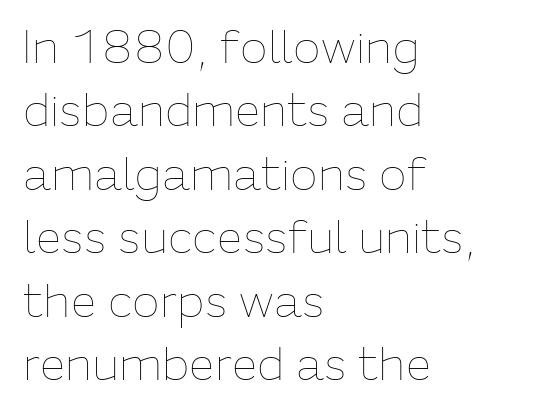
Q: Is the text bold? A: No.
Q: Is the text italic (slanted)? A: No, it is upright.
Q: Is the text underlined? A: No.
Q: How is the paragraph aligned? A: Left-aligned.
Q: Is the spacing between letters normal or unusually wide? A: Normal.
Q: Is the spacing between lines tight, normal or loose? A: Normal.
Q: Width (condensed, normal, or wide)? A: Normal.
Q: Stroke contrast? A: Low.
Q: x-height? A: Medium.
Q: Monospaced? A: No.
